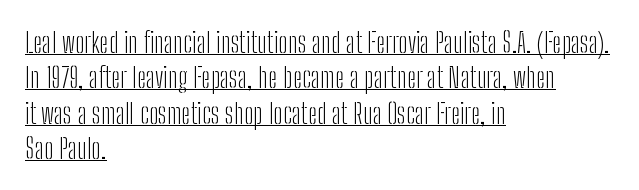
The image shows 28 px light, condensed sans-serif type, upright; set left-aligned, normal line spacing (1.26x), normal letter spacing, underlined; low stroke contrast and a medium x-height.
